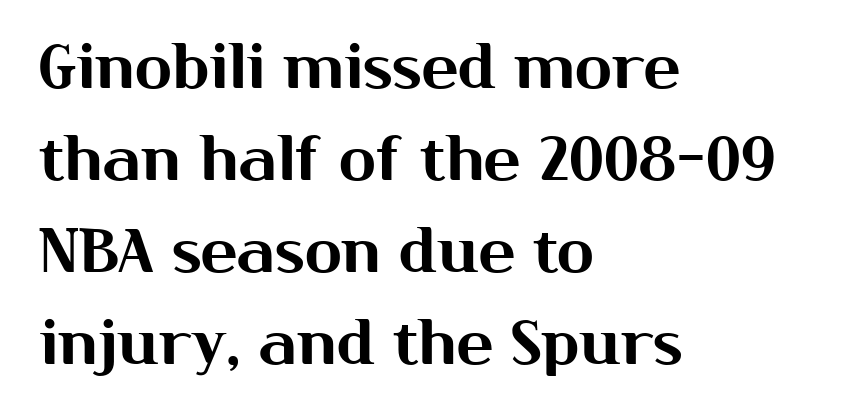
The image shows 61 px sans-serif type, upright; set left-aligned, normal line spacing (1.51x), normal letter spacing, not underlined; medium stroke contrast and a medium x-height.
